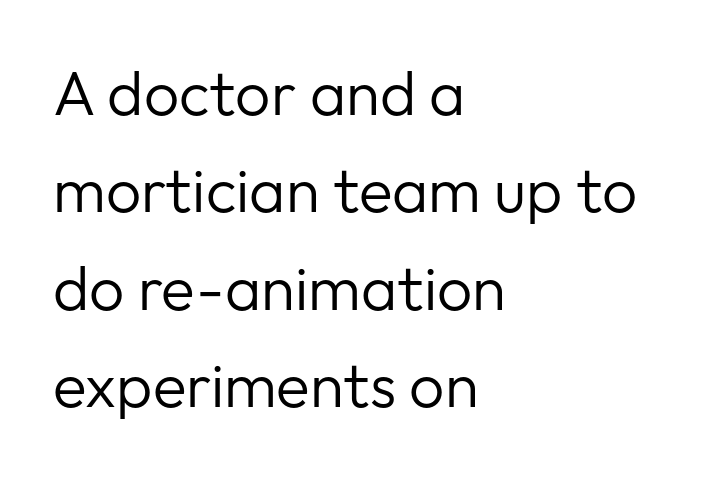
{"serif": "no", "italic": "no", "bold": "no", "weight": "regular", "width": "normal", "stroke_contrast": "low", "x_height": "medium", "monospaced": "no", "underline": "no", "align": "left", "line_spacing": "normal", "line_spacing_ratio": 1.57, "letter_spacing": "normal", "letter_spacing_em": 0.0, "glyph_px": 62}
